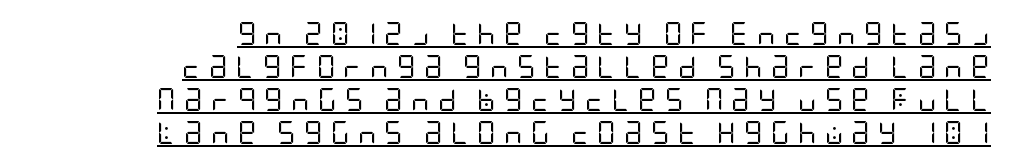
The image shows 23 px text type, upright; set right-aligned, normal line spacing (1.43x), unusually wide letter spacing (+0.35 em), underlined.
